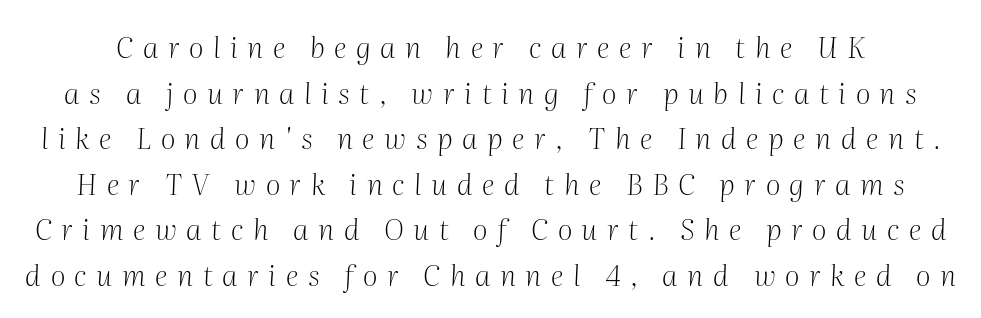
{"serif": "yes", "italic": "yes", "lean": "right", "slant_degrees": 2, "bold": "no", "weight": "light", "width": "normal", "stroke_contrast": "medium", "x_height": "medium", "monospaced": "no", "underline": "no", "line_spacing": "normal", "line_spacing_ratio": 1.57, "letter_spacing": "wide", "letter_spacing_em": 0.33, "glyph_px": 29}
